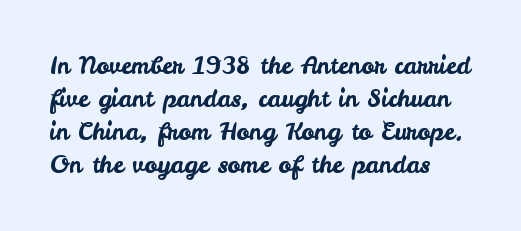
The lines are quadded left. Does extra space separate the letters? No, they use regular spacing. Notice how descenders clear the ascenders below comfortably — that's standard leading. This rendering features lettering with no underline.
